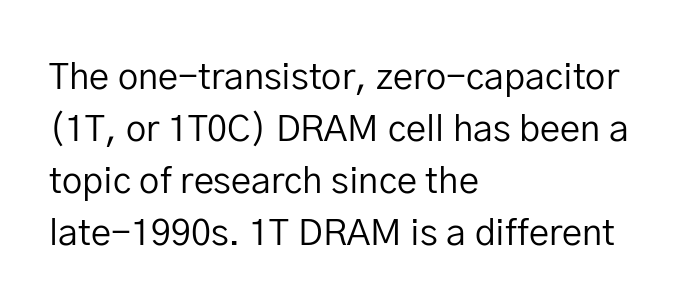
{"serif": "no", "italic": "no", "bold": "no", "weight": "regular", "width": "normal", "stroke_contrast": "low", "x_height": "medium", "monospaced": "no", "underline": "no", "align": "left", "line_spacing": "normal", "line_spacing_ratio": 1.44, "letter_spacing": "normal", "letter_spacing_em": 0.0, "glyph_px": 36}
